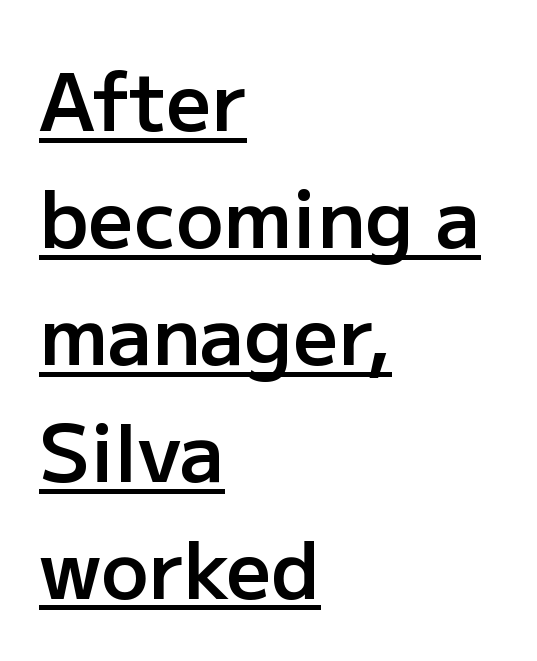
The image shows 79 px semibold sans-serif type, upright; set left-aligned, normal line spacing (1.48x), normal letter spacing, underlined; low stroke contrast and a medium x-height.
